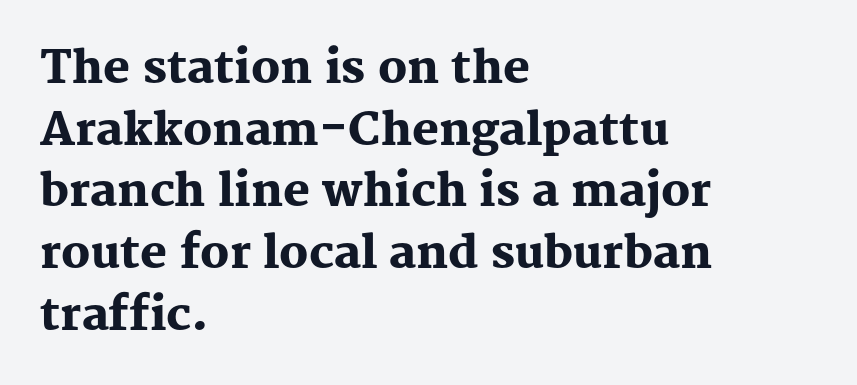
Q: Is the text bold? A: Yes.
Q: Is the text italic (slanted)? A: No, it is upright.
Q: Is the typeface a serif or a sans-serif typeface? A: Serif.
Q: Is the text underlined? A: No.
Q: How is the paragraph aligned? A: Left-aligned.
Q: Is the spacing between letters normal or unusually wide? A: Normal.
Q: Is the spacing between lines tight, normal or loose? A: Normal.
Q: Width (condensed, normal, or wide)? A: Normal.
Q: Stroke contrast? A: Medium.
Q: x-height? A: Medium.
Q: Monospaced? A: No.
